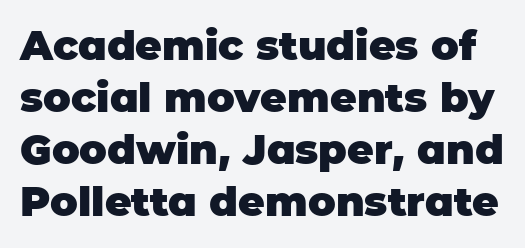
The image shows 41 px heavy sans-serif type, upright; set normal line spacing (1.27x), normal letter spacing, not underlined; low stroke contrast and a large x-height.
